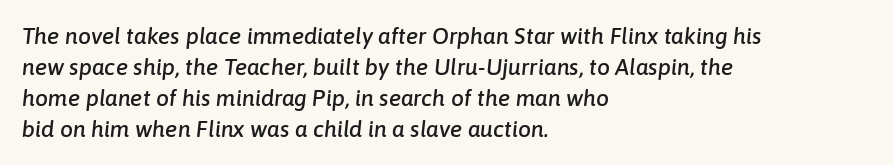
Is the letter spacing exaggerated? No — it looks like the ordinary default. The rendering applies a slant to the glyphs. Check under the words: just untouched page. The rendering uses a moderate line-height, typical for paragraphs. Leftover space on each line is placed entirely after the last word.
